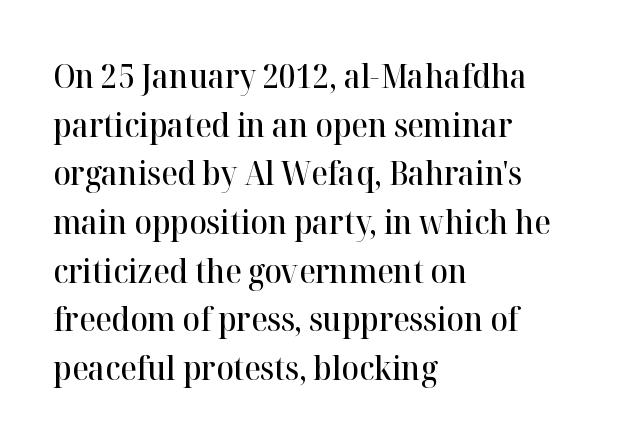
This is the in-between weight designers call semibold or demi. Do the characters align in a grid? No, the font is proportional. The lines sit at an ordinary, default distance from one another. This sample uses a serif face.
